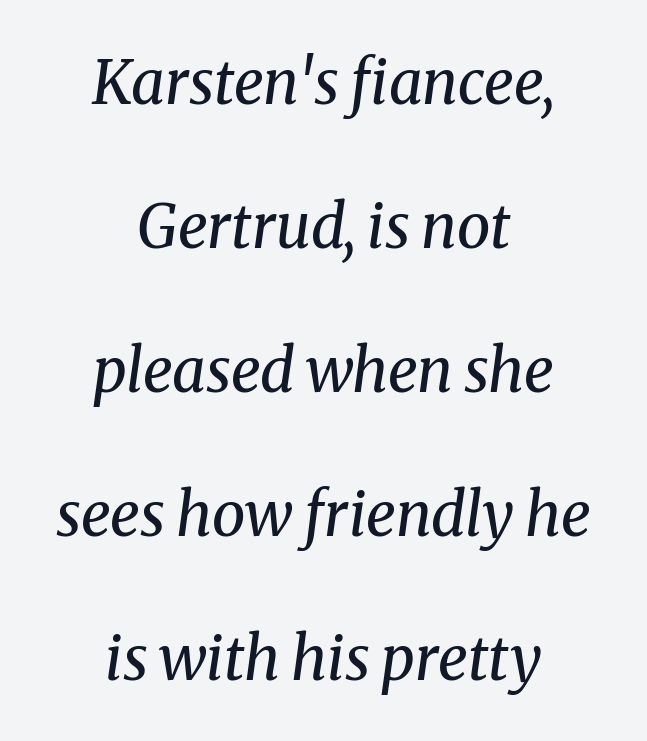
The image shows 60 px regular-weight serif type, italic (leaning right); set centered, loose line spacing (2.4x), normal letter spacing, not underlined; medium stroke contrast and a medium x-height.
